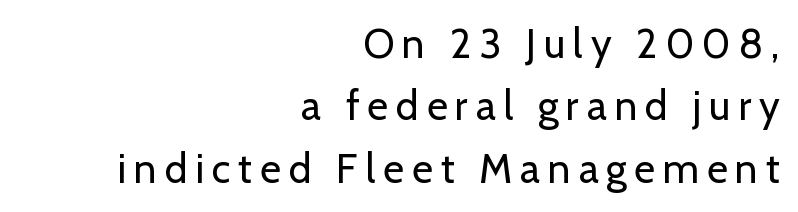
{"serif": "no", "italic": "no", "bold": "no", "weight": "regular", "width": "normal", "stroke_contrast": "low", "x_height": "medium", "monospaced": "no", "underline": "no", "align": "right", "line_spacing": "normal", "line_spacing_ratio": 1.52, "glyph_px": 41}
